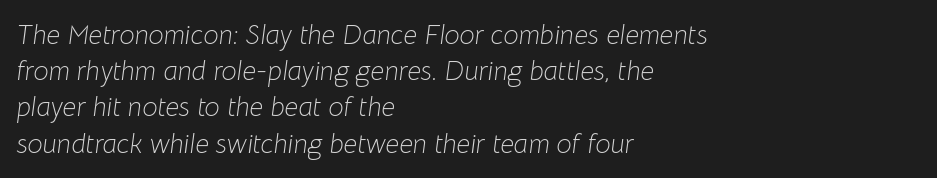
{"italic": "yes", "lean": "right", "slant_degrees": 8, "bold": "no", "underline": "no", "align": "left", "line_spacing": "normal", "line_spacing_ratio": 1.34, "letter_spacing": "normal", "letter_spacing_em": 0.0, "glyph_px": 27}
